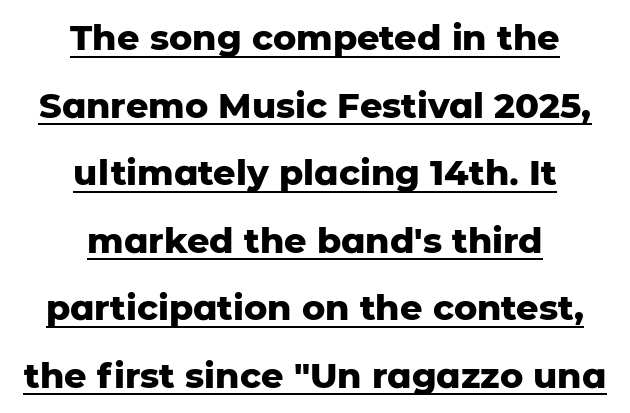
{"serif": "no", "italic": "no", "bold": "yes", "weight": "heavy", "width": "normal", "stroke_contrast": "low", "x_height": "medium", "monospaced": "no", "underline": "yes", "align": "center", "line_spacing": "loose", "line_spacing_ratio": 1.93, "letter_spacing": "normal", "letter_spacing_em": 0.0, "glyph_px": 35}
